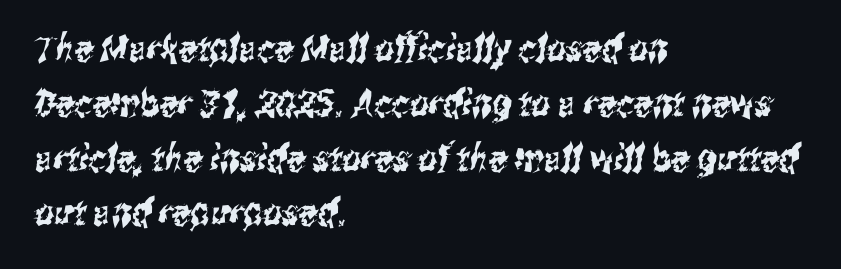
Q: Is the typeface a serif or a sans-serif typeface? A: Sans-serif.
Q: Is the text underlined? A: No.
Q: How is the paragraph aligned? A: Left-aligned.
Q: Is the spacing between letters normal or unusually wide? A: Normal.
Q: Is the spacing between lines tight, normal or loose? A: Normal.
Q: Width (condensed, normal, or wide)? A: Condensed.
Q: Stroke contrast? A: Medium.
Q: x-height? A: Medium.
Q: Monospaced? A: No.
